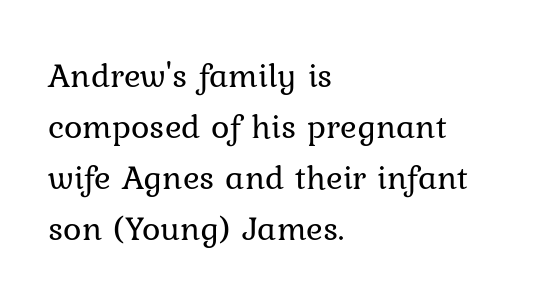
The image shows 35 px regular-weight serif type, upright; set left-aligned, normal line spacing (1.46x), normal letter spacing, not underlined; low stroke contrast and a medium x-height.
